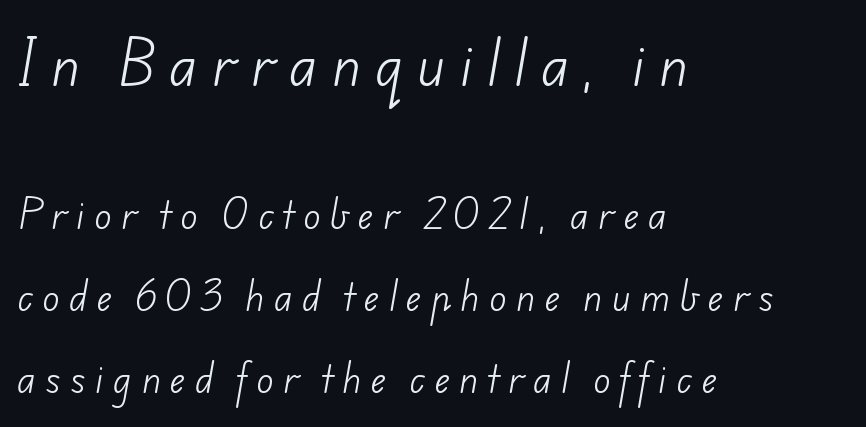
Which chunk is bigger? The first one — the top block dwarfs the bottom. This block would shrink considerably if given ordinary leading; it's expanded now. Note the varied advance widths — an 'i' is clearly narrower than an 'm'. Caption: expanded tracking, letters set apart.
